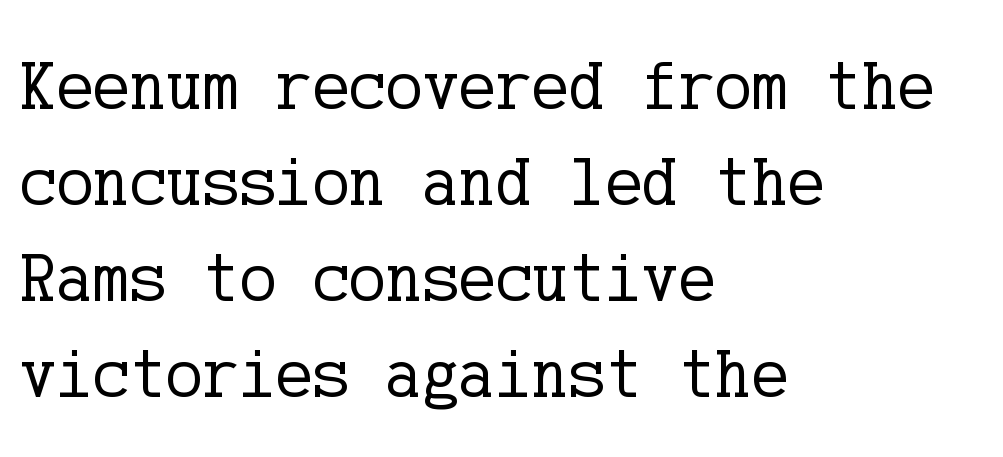
{"serif": "yes", "italic": "no", "bold": "no", "weight": "regular", "width": "normal", "stroke_contrast": "low", "x_height": "medium", "underline": "no", "align": "left", "line_spacing": "normal", "line_spacing_ratio": 1.39, "letter_spacing": "normal", "letter_spacing_em": 0.0, "glyph_px": 69}
